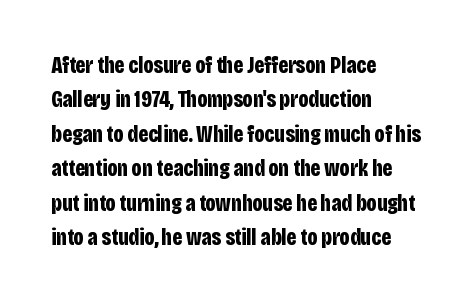
Q: Is the text bold? A: Yes.
Q: Is the text italic (slanted)? A: No, it is upright.
Q: Is the text underlined? A: No.
Q: How is the paragraph aligned? A: Left-aligned.
Q: Is the spacing between letters normal or unusually wide? A: Normal.
Q: Is the spacing between lines tight, normal or loose? A: Normal.
